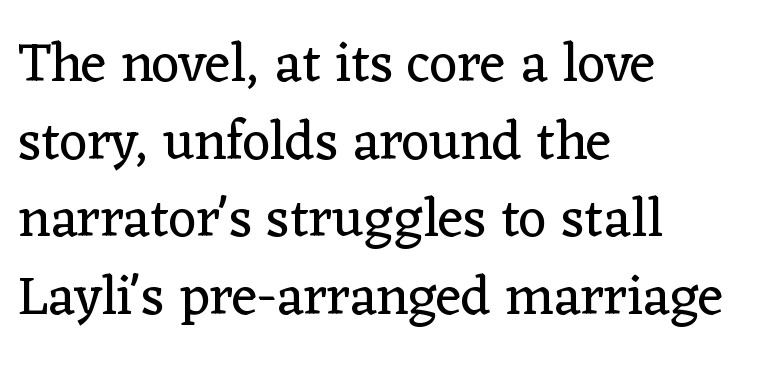
The image shows 55 px regular-weight serif type, upright; set left-aligned, normal line spacing (1.41x), normal letter spacing, not underlined; low stroke contrast and a medium x-height.
